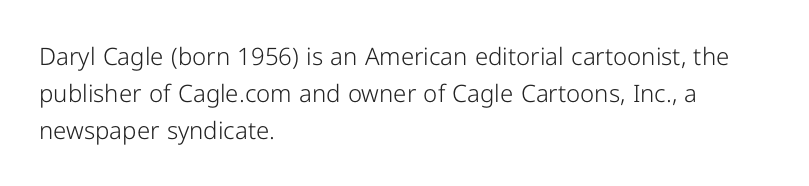
Vertical strokes here are truly vertical. Every row of glyphs begins at an identical x-position on the left. Between one letter and the next there's only the usual sliver of space. Only glyphs here, with clear space below each row.
